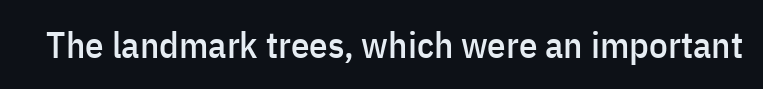
The letters sit at their default tracking, neither squeezed nor spread. The specimen reads as upright at a glance. Proportional: the letters do not fall into vertical columns. Each row of text sits above clean, open space.
